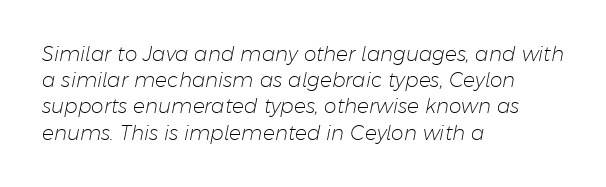
The setting favours the left margin, as ordinary paragraphs usually do. Evenly set lines give the paragraph a standard silhouette. Letters rest on an invisible, unmarked baseline. The strokes are not fattened; the text isn't bold. In terms of letterspacing, this is plain default setting. Observe the lean: these are italic letterforms.
